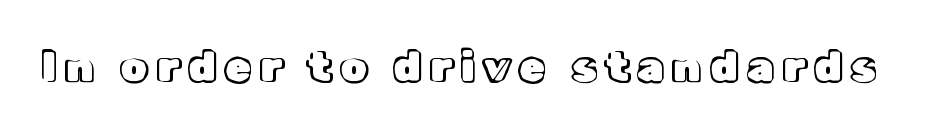
{"italic": "no", "width": "normal", "x_height": "medium", "monospaced": "no", "underline": "no", "letter_spacing": "wide", "letter_spacing_em": 0.22, "glyph_px": 42}
